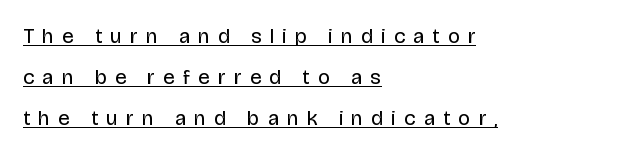
Q: Is the text bold? A: No.
Q: Is the text italic (slanted)? A: No, it is upright.
Q: Is the text underlined? A: Yes.
Q: How is the paragraph aligned? A: Left-aligned.
Q: Is the spacing between letters normal or unusually wide? A: Unusually wide.
Q: Is the spacing between lines tight, normal or loose? A: Loose.
